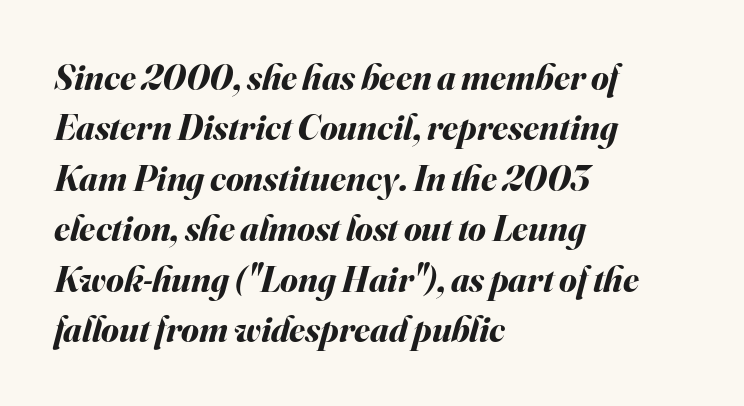
The image shows 36 px bold type, italic (leaning right); set left-aligned, normal line spacing (1.4x), normal letter spacing, not underlined; medium stroke contrast and a small x-height.
